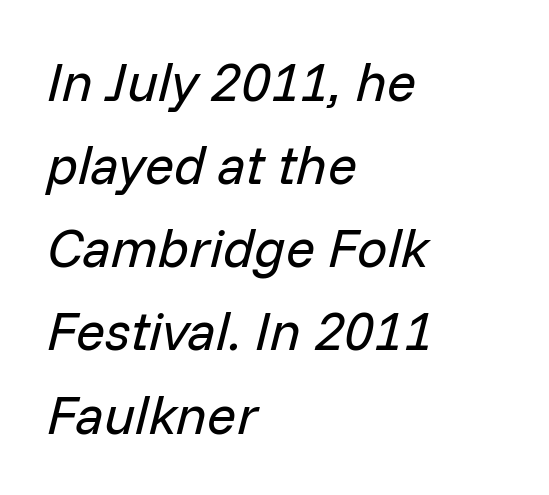
Underline: absent. In CSS terms this would be text-align: left. The gaps between neighbouring characters are ordinary and unremarkable. Is the type slanted? Yes — the strokes lean at a clear angle. Varying glyph widths throughout — classic text-font behaviour. These glyphs show unthickened strokes, regular width or finer.
